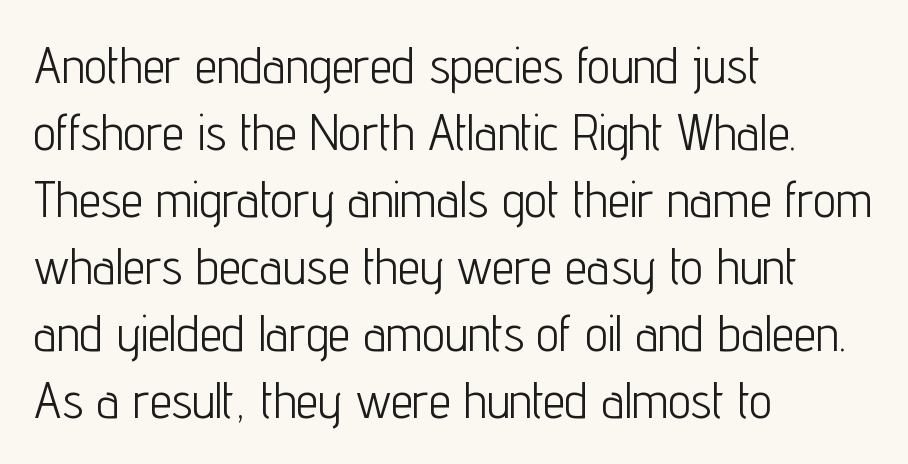
Q: Is the text bold? A: No.
Q: Is the text italic (slanted)? A: No, it is upright.
Q: Is the typeface a serif or a sans-serif typeface? A: Sans-serif.
Q: Is the text underlined? A: No.
Q: How is the paragraph aligned? A: Left-aligned.
Q: Is the spacing between letters normal or unusually wide? A: Normal.
Q: Is the spacing between lines tight, normal or loose? A: Normal.
Q: Width (condensed, normal, or wide)? A: Condensed.
Q: Stroke contrast? A: Low.
Q: x-height? A: Medium.
Q: Monospaced? A: No.
